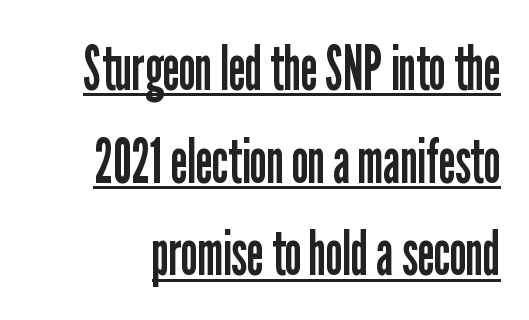
Q: Is the text bold? A: No.
Q: Is the text italic (slanted)? A: No, it is upright.
Q: Is the typeface a serif or a sans-serif typeface? A: Sans-serif.
Q: Is the text underlined? A: Yes.
Q: Is the spacing between letters normal or unusually wide? A: Normal.
Q: Is the spacing between lines tight, normal or loose? A: Normal.
Q: Width (condensed, normal, or wide)? A: Condensed.
Q: Stroke contrast? A: Low.
Q: x-height? A: Medium.
Q: Monospaced? A: No.
